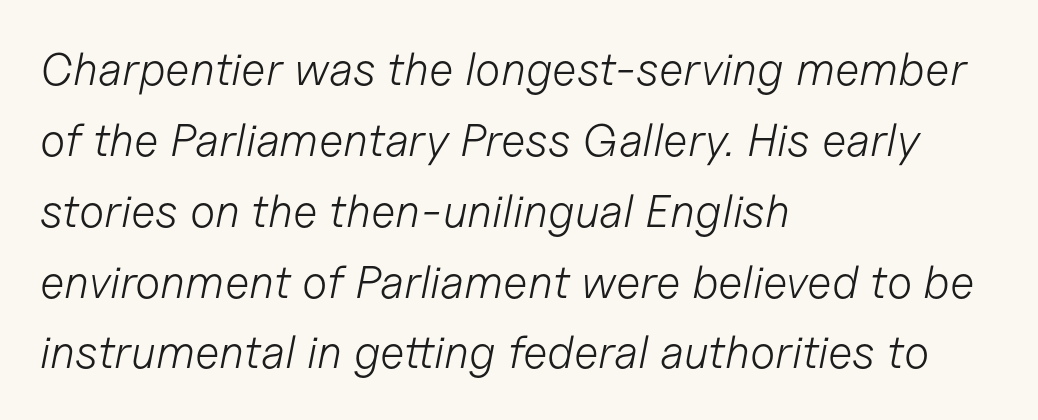
{"italic": "yes", "lean": "right", "slant_degrees": 11, "bold": "no", "weight": "light", "width": "normal", "stroke_contrast": "low", "x_height": "medium", "monospaced": "no", "underline": "no", "align": "left", "line_spacing": "normal", "line_spacing_ratio": 1.54, "letter_spacing": "normal", "letter_spacing_em": 0.0, "glyph_px": 46}
